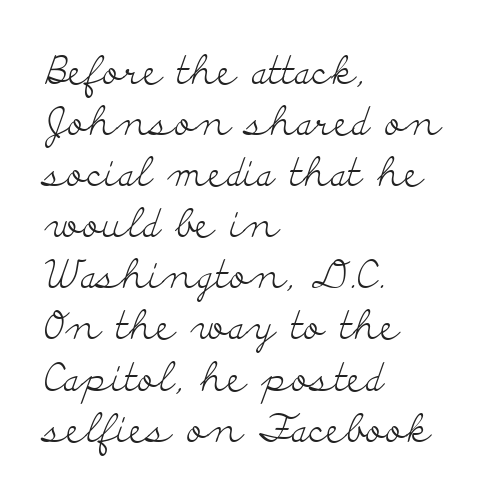
The image shows 39 px light, wide serif type; set left-aligned, normal line spacing (1.31x), normal letter spacing, not underlined; low stroke contrast and a small x-height.
